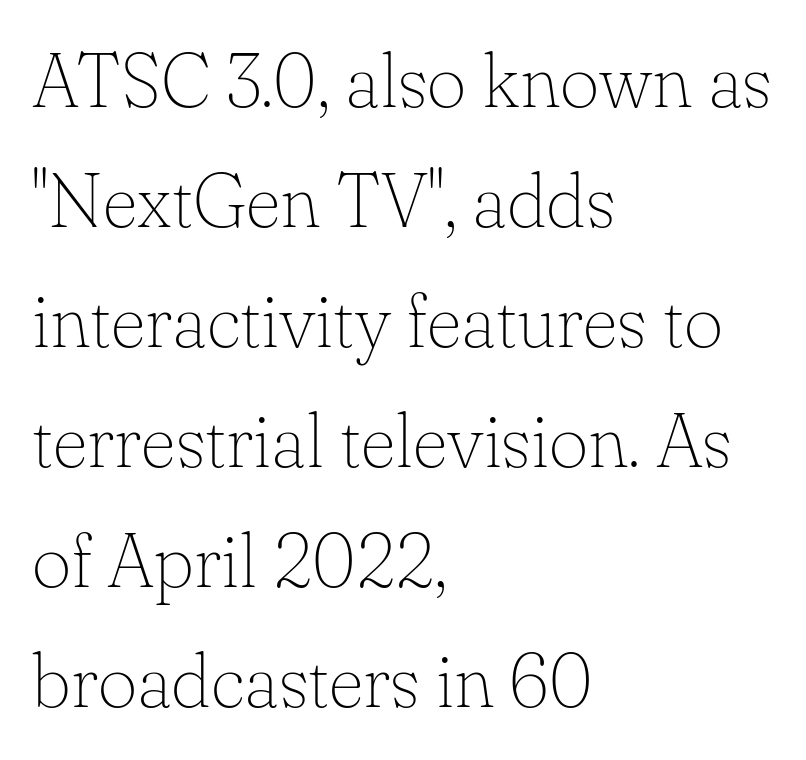
Q: Is the text bold? A: No.
Q: Is the text italic (slanted)? A: No, it is upright.
Q: Is the typeface a serif or a sans-serif typeface? A: Serif.
Q: Is the text underlined? A: No.
Q: How is the paragraph aligned? A: Left-aligned.
Q: Is the spacing between letters normal or unusually wide? A: Normal.
Q: Is the spacing between lines tight, normal or loose? A: Normal.
Q: Width (condensed, normal, or wide)? A: Normal.
Q: Stroke contrast? A: Low.
Q: x-height? A: Small.
Q: Monospaced? A: No.
